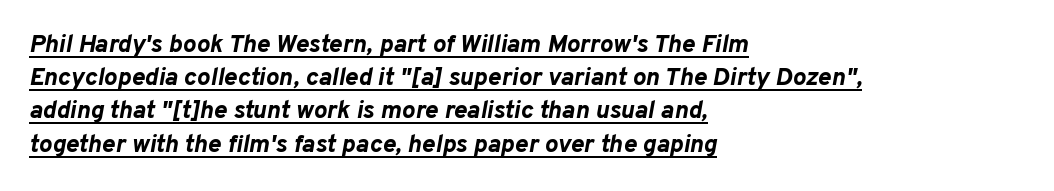
Q: Is the text bold? A: Yes.
Q: Is the text italic (slanted)? A: Yes, it leans right by about 10 degrees.
Q: Is the text underlined? A: Yes.
Q: How is the paragraph aligned? A: Left-aligned.
Q: Is the spacing between letters normal or unusually wide? A: Normal.
Q: Is the spacing between lines tight, normal or loose? A: Normal.
